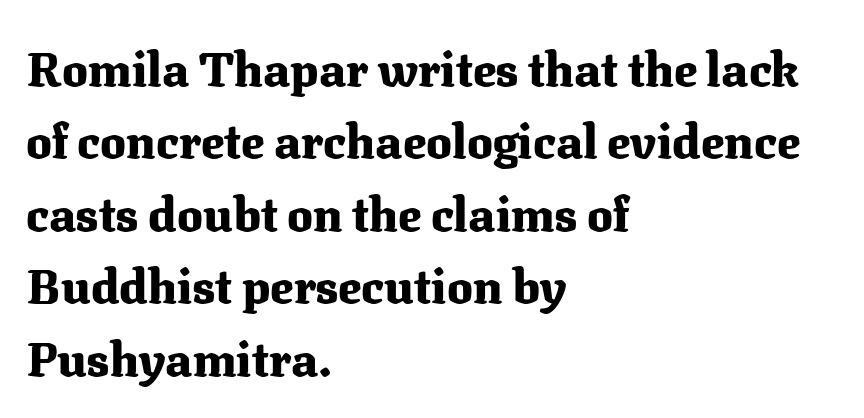
{"serif": "yes", "italic": "no", "bold": "yes", "weight": "heavy", "width": "normal", "stroke_contrast": "medium", "x_height": "medium", "monospaced": "no", "underline": "no", "align": "left", "line_spacing": "normal", "line_spacing_ratio": 1.51, "letter_spacing": "normal", "letter_spacing_em": 0.0, "glyph_px": 48}
